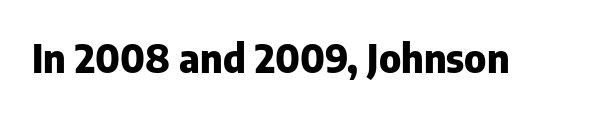
The image shows 39 px heavy sans-serif type, upright; set normal letter spacing, not underlined; low stroke contrast and a medium x-height.
